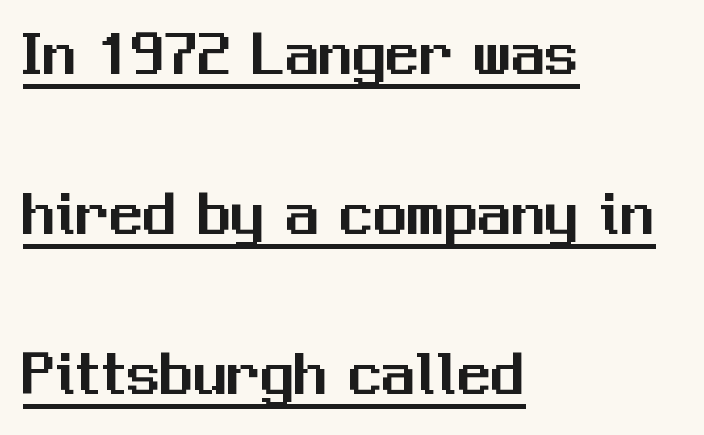
Q: Is the text italic (slanted)? A: No, it is upright.
Q: Is the typeface a serif or a sans-serif typeface? A: Sans-serif.
Q: Is the text underlined? A: Yes.
Q: How is the paragraph aligned? A: Left-aligned.
Q: Is the spacing between letters normal or unusually wide? A: Normal.
Q: Is the spacing between lines tight, normal or loose? A: Loose.
Q: Width (condensed, normal, or wide)? A: Normal.
Q: Stroke contrast? A: Medium.
Q: x-height? A: Medium.
Q: Monospaced? A: No.
